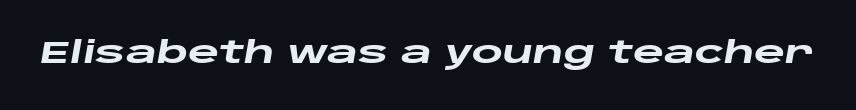
The image shows 30 px heavy, wide type, italic (leaning right); set normal letter spacing, not underlined; low stroke contrast and a large x-height.
